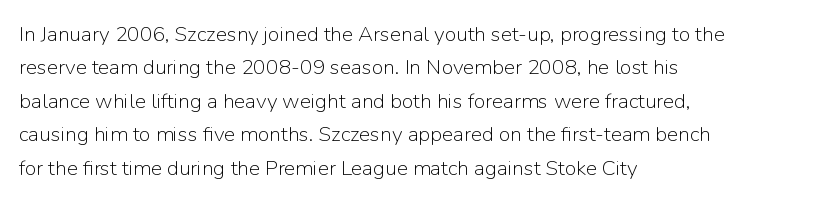
Q: Is the text bold? A: No.
Q: Is the text italic (slanted)? A: No, it is upright.
Q: Is the text underlined? A: No.
Q: How is the paragraph aligned? A: Left-aligned.
Q: Is the spacing between letters normal or unusually wide? A: Normal.
Q: Is the spacing between lines tight, normal or loose? A: Normal.
